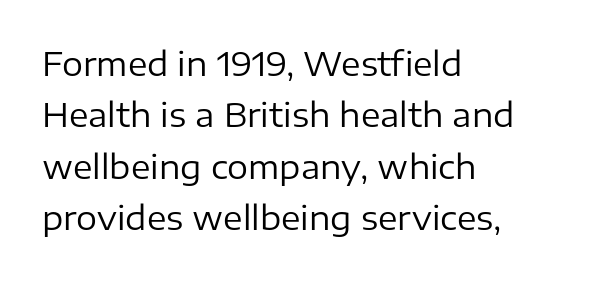
The image shows 33 px regular-weight sans-serif type, upright; set left-aligned, normal line spacing (1.56x), normal letter spacing, not underlined; low stroke contrast and a medium x-height.
